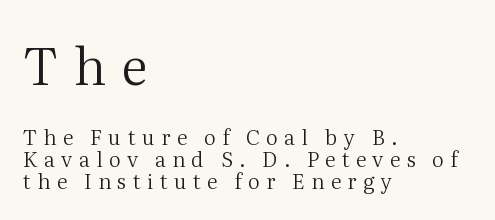
{"serif": "yes", "italic": "no", "bold": "no", "weight": "regular", "width": "normal", "stroke_contrast": "medium", "x_height": "medium", "monospaced": "no", "underline": "no", "align": "left", "line_spacing": "tight", "line_spacing_ratio": 1.06, "letter_spacing": "wide", "letter_spacing_em": 0.3, "larger_block": "first", "size_ratio": 2.48, "glyph_px": 52}
